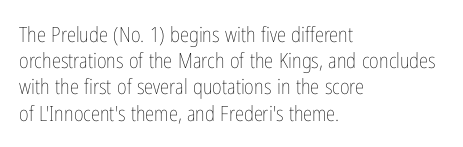
Q: Is the text bold? A: No.
Q: Is the text italic (slanted)? A: No, it is upright.
Q: Is the text underlined? A: No.
Q: How is the paragraph aligned? A: Left-aligned.
Q: Is the spacing between letters normal or unusually wide? A: Normal.
Q: Is the spacing between lines tight, normal or loose? A: Normal.
